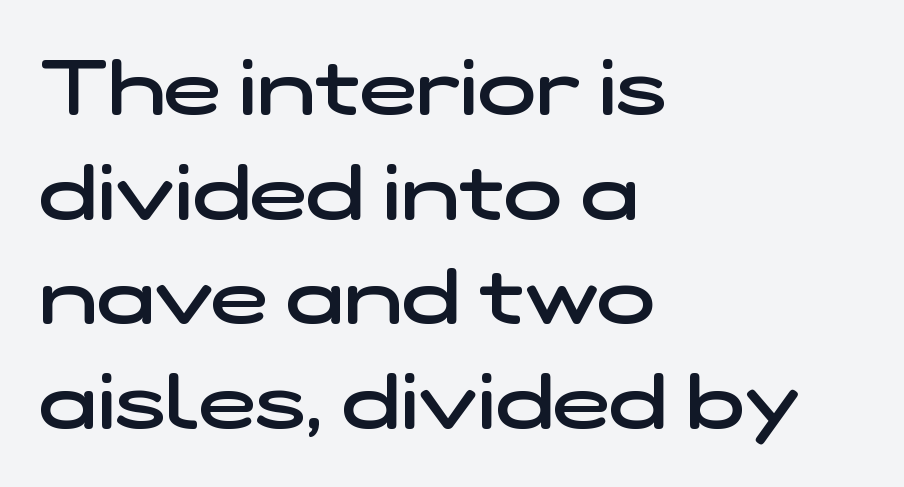
Q: Is the text bold? A: Semi-bold.
Q: Is the typeface a serif or a sans-serif typeface? A: Sans-serif.
Q: Is the text underlined? A: No.
Q: How is the paragraph aligned? A: Left-aligned.
Q: Is the spacing between letters normal or unusually wide? A: Normal.
Q: Is the spacing between lines tight, normal or loose? A: Normal.
Q: Width (condensed, normal, or wide)? A: Wide.
Q: Stroke contrast? A: Low.
Q: x-height? A: Medium.
Q: Monospaced? A: No.
